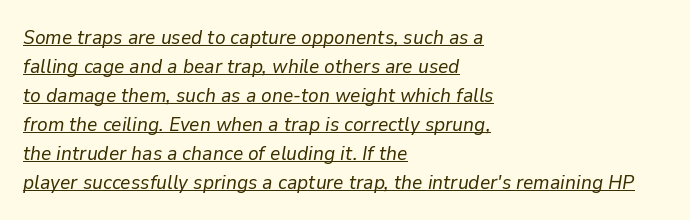
Q: Is the text bold? A: No.
Q: Is the text italic (slanted)? A: Yes, it leans right by about 9 degrees.
Q: Is the text underlined? A: Yes.
Q: How is the paragraph aligned? A: Left-aligned.
Q: Is the spacing between letters normal or unusually wide? A: Normal.
Q: Is the spacing between lines tight, normal or loose? A: Normal.
